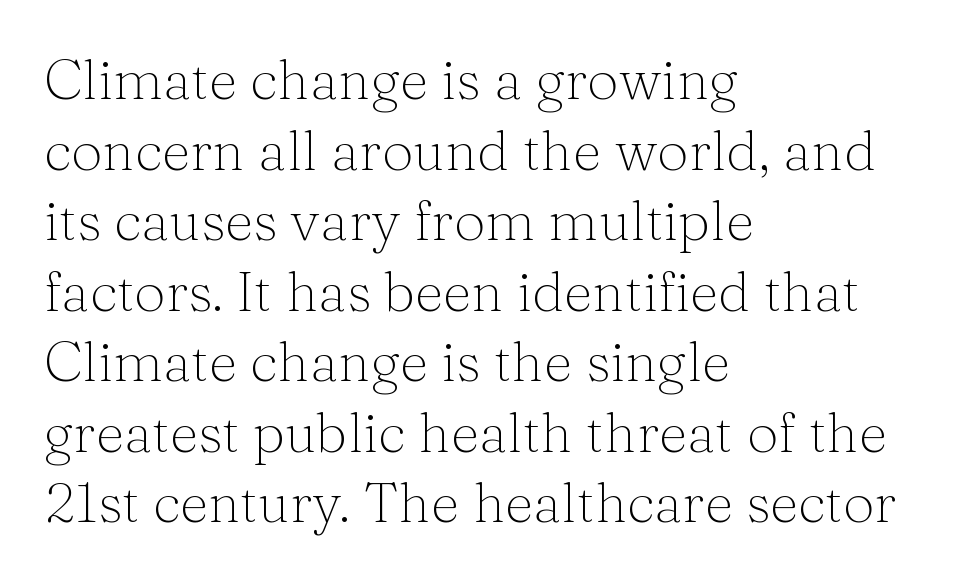
Q: Is the text bold? A: No.
Q: Is the text italic (slanted)? A: No, it is upright.
Q: Is the typeface a serif or a sans-serif typeface? A: Serif.
Q: Is the text underlined? A: No.
Q: How is the paragraph aligned? A: Left-aligned.
Q: Is the spacing between letters normal or unusually wide? A: Normal.
Q: Is the spacing between lines tight, normal or loose? A: Normal.
Q: Width (condensed, normal, or wide)? A: Normal.
Q: Stroke contrast? A: Medium.
Q: x-height? A: Medium.
Q: Monospaced? A: No.
